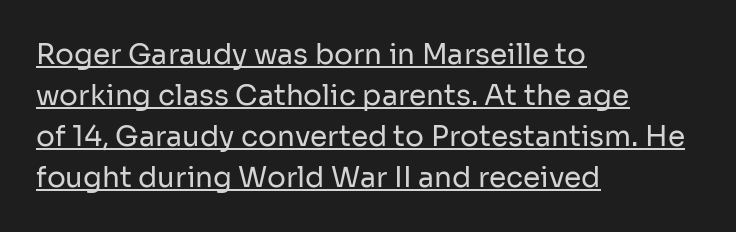
{"serif": "no", "italic": "no", "bold": "no", "weight": "regular", "width": "normal", "stroke_contrast": "low", "x_height": "medium", "monospaced": "no", "underline": "yes", "align": "left", "line_spacing": "normal", "line_spacing_ratio": 1.46, "letter_spacing": "normal", "letter_spacing_em": 0.0, "glyph_px": 28}
